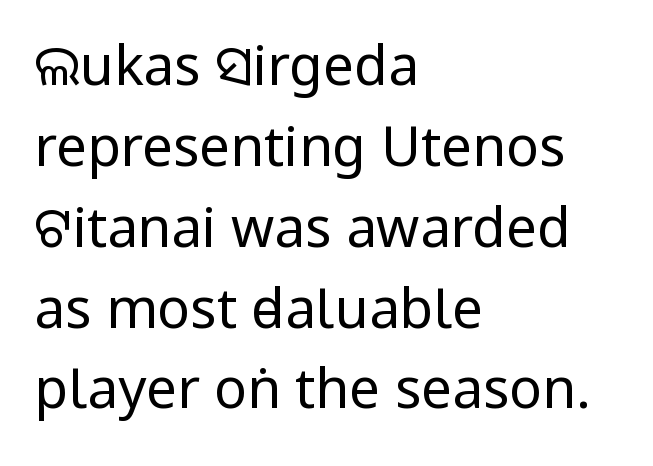
The image shows 55 px regular-weight, condensed sans-serif type, upright; set left-aligned, normal line spacing (1.47x), normal letter spacing, not underlined; low stroke contrast and a large x-height.
